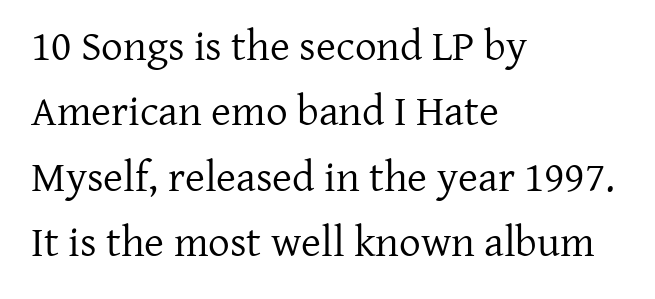
Every character sits straight up, as roman type does. The rendering keeps characters at their native spacing. You can tell from the footed stems that serif type was used. The specimen omits any rule beneath the text block's lines. Layout note: lines flush left.
